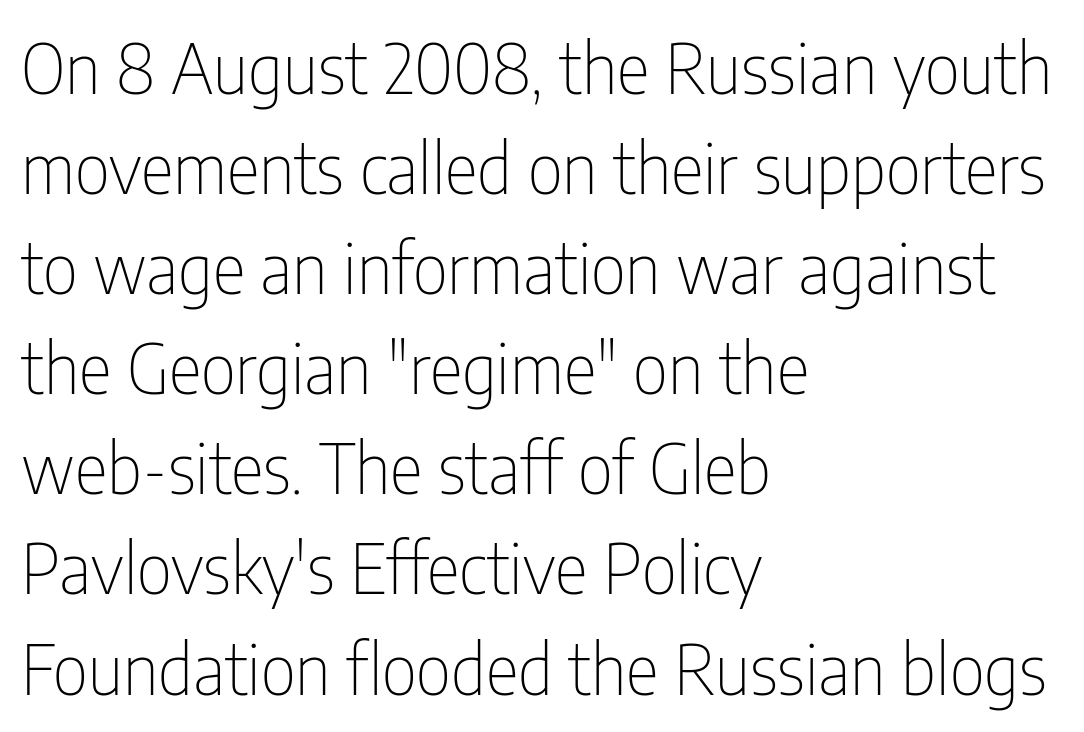
{"serif": "no", "italic": "no", "bold": "no", "weight": "thin", "width": "condensed", "stroke_contrast": "low", "x_height": "medium", "monospaced": "no", "underline": "no", "align": "left", "line_spacing": "normal", "line_spacing_ratio": 1.43, "letter_spacing": "normal", "letter_spacing_em": 0.0, "glyph_px": 70}
